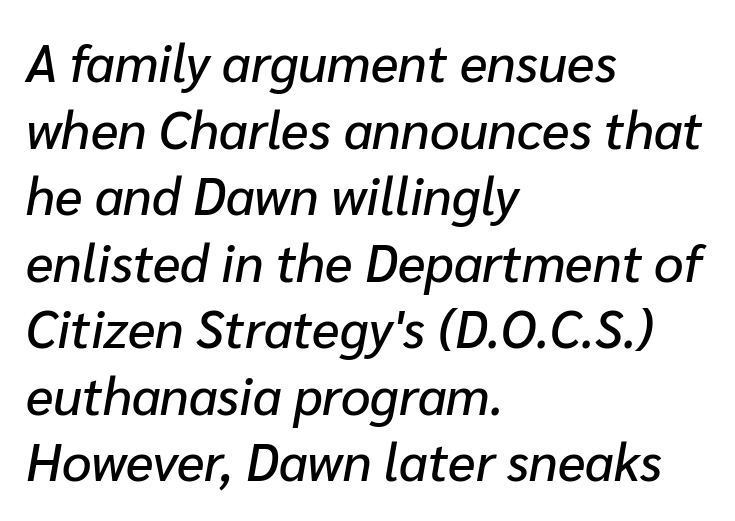
The line texture is even and compact thanks to regular tracking. Short and long lines alike share a common starting point at left. The text carries the slant typical of an italic or oblique font. Type without underlining.
